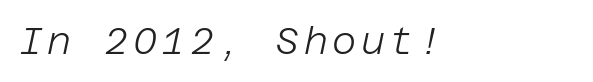
The image shows 37 px light type, italic (leaning right); set not underlined; low stroke contrast and a large x-height.
